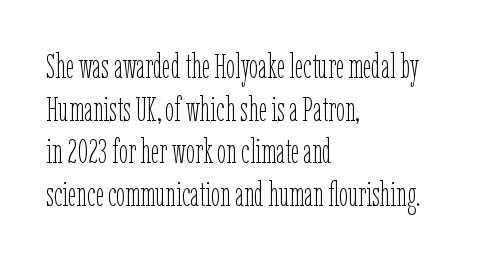
The image shows 33 px thin, condensed type, upright; set left-aligned, normal line spacing (1.29x), normal letter spacing, not underlined; low stroke contrast and a medium x-height.
